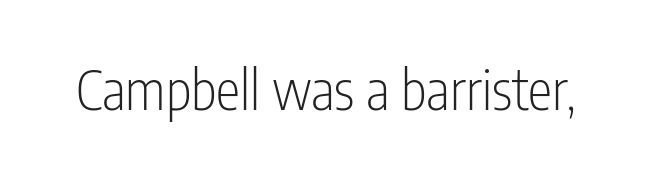
{"serif": "no", "italic": "no", "bold": "no", "weight": "light", "width": "condensed", "stroke_contrast": "low", "x_height": "medium", "monospaced": "no", "underline": "no", "letter_spacing": "normal", "letter_spacing_em": 0.0, "glyph_px": 55}
